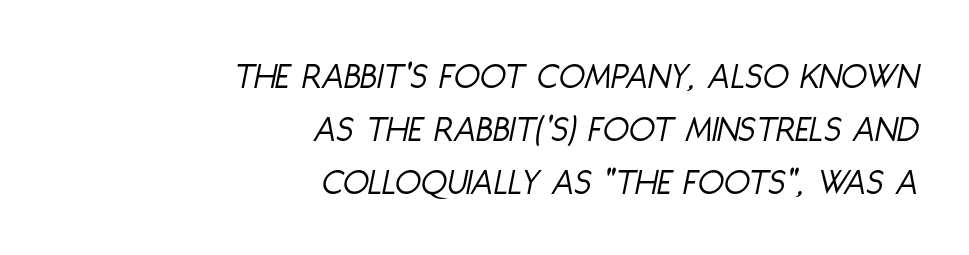
The image shows 38 px light, condensed type, italic (leaning right); set right-aligned, normal line spacing (1.4x), normal letter spacing, not underlined; low stroke contrast and a large x-height.
